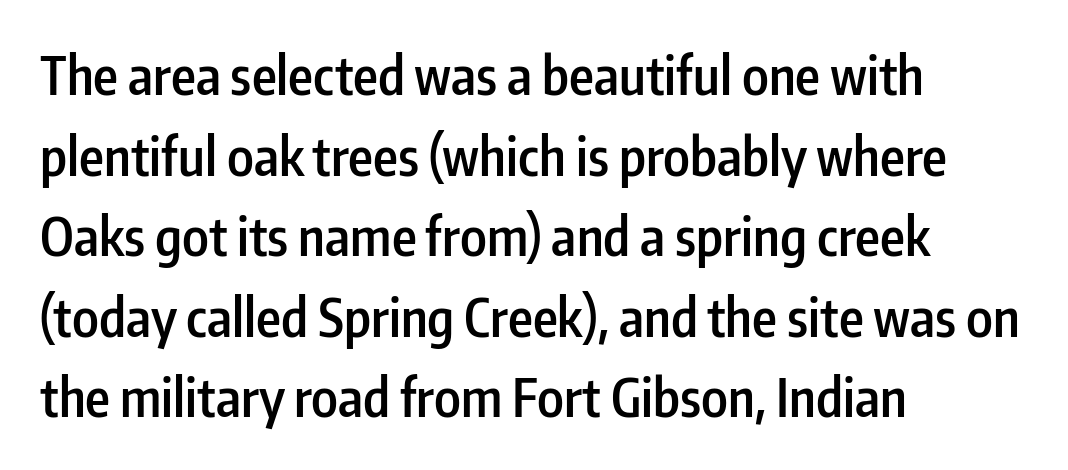
A classic flush-left, rag-right setting is used for this passage. Nope, no serifs anywhere on these letters. Words float on clear page, feet unadorned. If you measured baseline to baseline, you'd find a middling distance.
